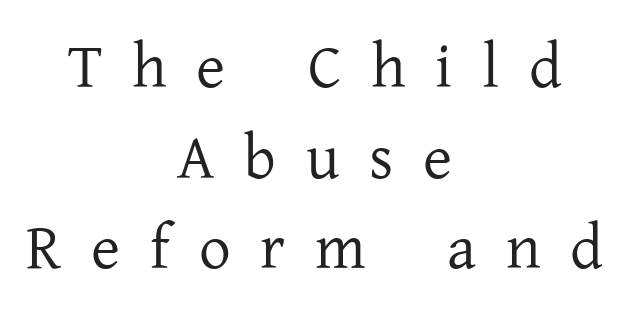
{"serif": "yes", "italic": "no", "bold": "no", "weight": "regular", "width": "normal", "stroke_contrast": "low", "x_height": "medium", "monospaced": "no", "underline": "no", "align": "center", "line_spacing": "normal", "line_spacing_ratio": 1.44, "letter_spacing": "wide", "letter_spacing_em": 0.47, "glyph_px": 63}
